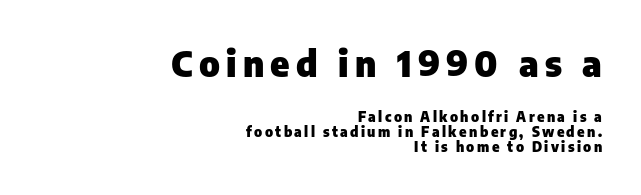
The image shows 36 px heavy sans-serif type, upright; set right-aligned, tight line spacing (1.08x), not underlined; the first (top) block is 2.57x larger; low stroke contrast and a medium x-height.
